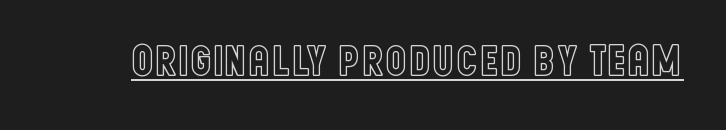
{"italic": "no", "width": "condensed", "x_height": "large", "monospaced": "no", "underline": "yes", "letter_spacing": "normal", "letter_spacing_em": 0.0, "glyph_px": 44}
